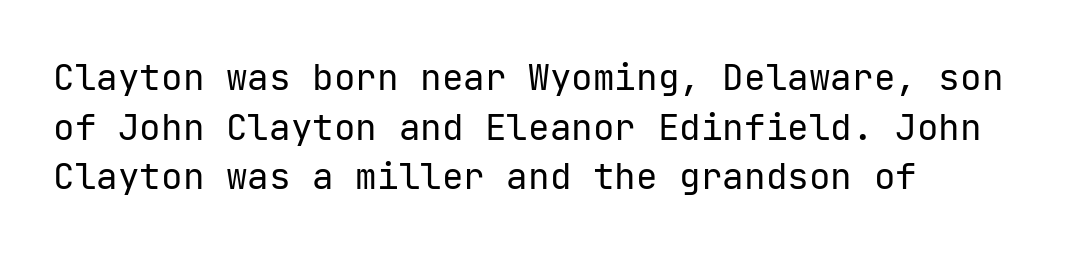
The axis of the letterforms is exactly vertical. Plain, unruled lines of type. Leading matches the norm, producing a regular column. The typeface chosen for these lines omits serifs. Horizontally, the lines are justified to the leading edge only. Weight: not bold — regular or lighter.
